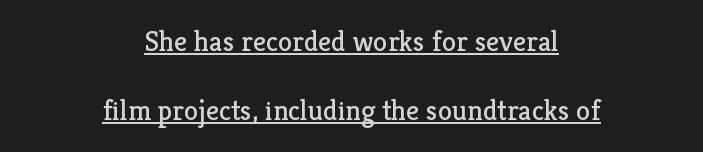
{"serif": "yes", "italic": "no", "bold": "no", "weight": "regular", "width": "normal", "stroke_contrast": "low", "x_height": "medium", "monospaced": "no", "underline": "yes", "align": "center", "line_spacing": "loose", "line_spacing_ratio": 2.38, "letter_spacing": "normal", "letter_spacing_em": 0.0, "glyph_px": 29}
